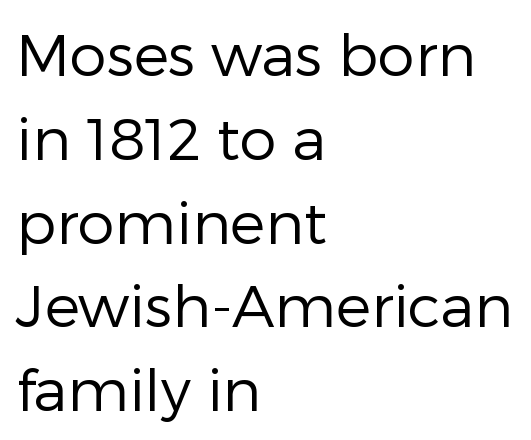
These glyphs show unthickened strokes, regular width or finer. One-word summary of the alignment: left. Compared with typical body copy, the letter spacing here is the same. A normal amount of white space separates one row of letters from the next.
